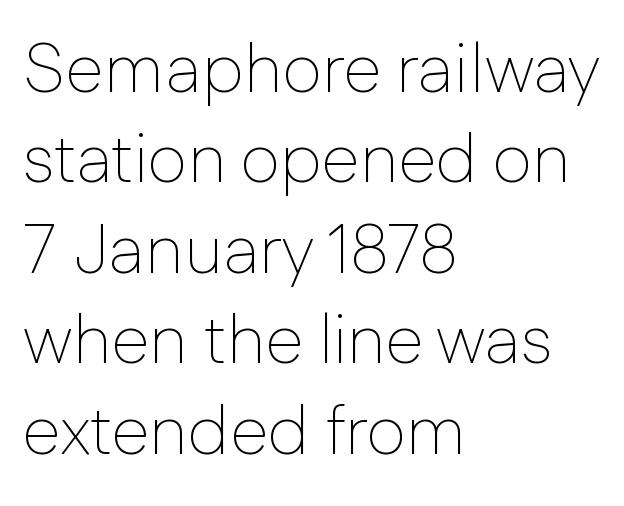
Q: Is the text bold? A: No.
Q: Is the text italic (slanted)? A: No, it is upright.
Q: Is the typeface a serif or a sans-serif typeface? A: Sans-serif.
Q: Is the text underlined? A: No.
Q: How is the paragraph aligned? A: Left-aligned.
Q: Is the spacing between letters normal or unusually wide? A: Normal.
Q: Is the spacing between lines tight, normal or loose? A: Normal.
Q: Width (condensed, normal, or wide)? A: Normal.
Q: Stroke contrast? A: Low.
Q: x-height? A: Medium.
Q: Monospaced? A: No.
